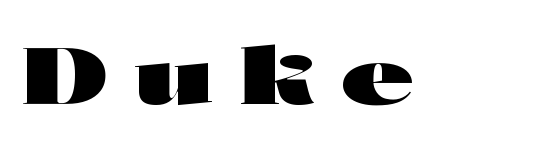
{"italic": "no", "bold": "yes", "weight": "heavy", "width": "wide", "stroke_contrast": "high", "x_height": "medium", "monospaced": "no", "underline": "no", "letter_spacing": "wide", "letter_spacing_em": 0.34, "glyph_px": 79}
